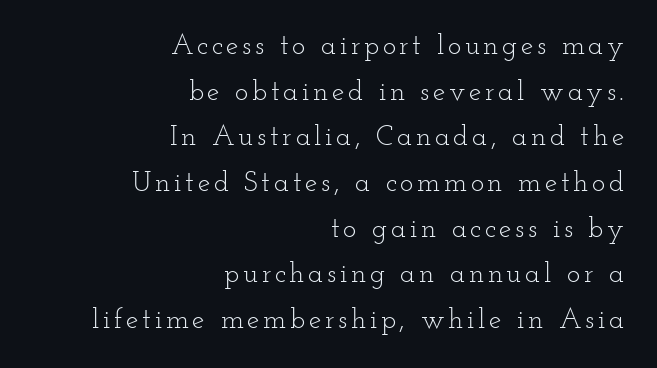
Q: Is the text bold? A: No.
Q: Is the text italic (slanted)? A: No, it is upright.
Q: Is the typeface a serif or a sans-serif typeface? A: Serif.
Q: Is the text underlined? A: No.
Q: How is the paragraph aligned? A: Right-aligned.
Q: Is the spacing between lines tight, normal or loose? A: Normal.
Q: Width (condensed, normal, or wide)? A: Wide.
Q: Stroke contrast? A: Low.
Q: x-height? A: Small.
Q: Monospaced? A: No.
